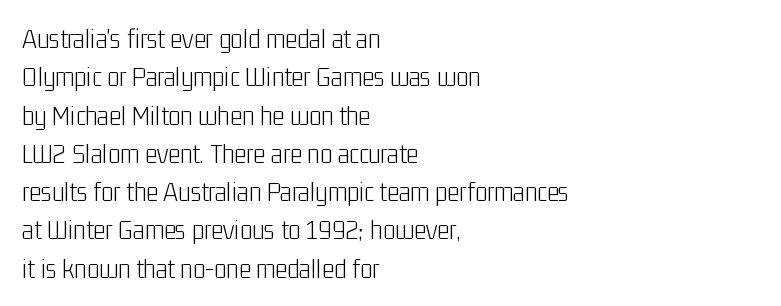
The image shows 29 px light, condensed sans-serif type, upright; set left-aligned, normal line spacing (1.32x), normal letter spacing, not underlined; low stroke contrast and a medium x-height.
